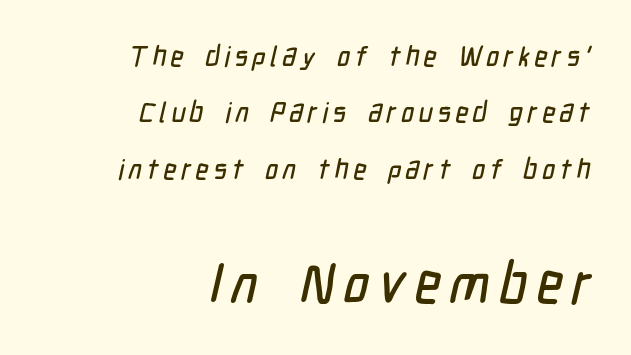
Q: Is the typeface a serif or a sans-serif typeface? A: Sans-serif.
Q: Is the text underlined? A: No.
Q: How is the paragraph aligned? A: Right-aligned.
Q: Is the spacing between lines tight, normal or loose? A: Loose.
Q: Which block of text is set in a larger size, the first (top) or the second (bottom)? A: The second (bottom) one.
Q: Width (condensed, normal, or wide)? A: Condensed.
Q: Stroke contrast? A: Low.
Q: x-height? A: Medium.
Q: Monospaced? A: No.
